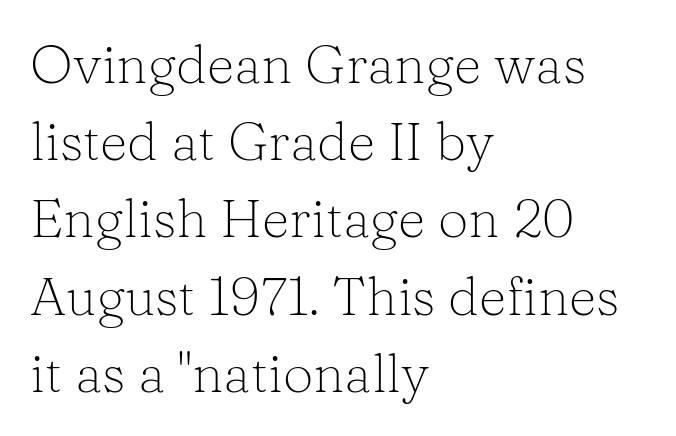
The image shows 54 px light serif type, upright; set left-aligned, normal line spacing (1.43x), normal letter spacing, not underlined; low stroke contrast and a medium x-height.
